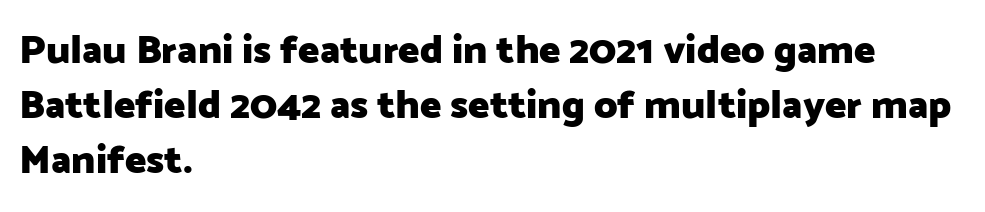
Q: Is the text bold? A: Yes.
Q: Is the text italic (slanted)? A: No, it is upright.
Q: Is the typeface a serif or a sans-serif typeface? A: Sans-serif.
Q: Is the text underlined? A: No.
Q: How is the paragraph aligned? A: Left-aligned.
Q: Is the spacing between letters normal or unusually wide? A: Normal.
Q: Is the spacing between lines tight, normal or loose? A: Normal.
Q: Width (condensed, normal, or wide)? A: Normal.
Q: Stroke contrast? A: Low.
Q: x-height? A: Medium.
Q: Monospaced? A: No.
